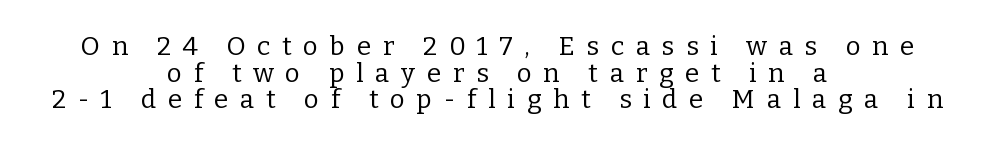
The passage is arranged like a title page — every line centered. The passage shown stacks its lines with hardly any gap. Rendered with straight, roman letterforms. Caption: face not bold, strokes unweighted.
